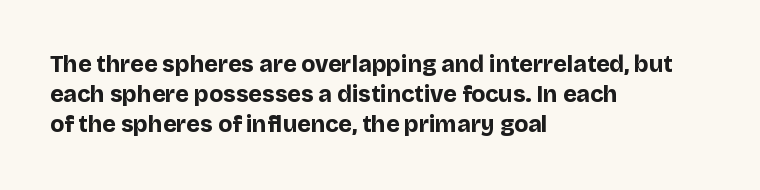
Q: Is the text bold? A: Yes.
Q: Is the text italic (slanted)? A: No, it is upright.
Q: Is the text underlined? A: No.
Q: How is the paragraph aligned? A: Left-aligned.
Q: Is the spacing between letters normal or unusually wide? A: Normal.
Q: Is the spacing between lines tight, normal or loose? A: Normal.
